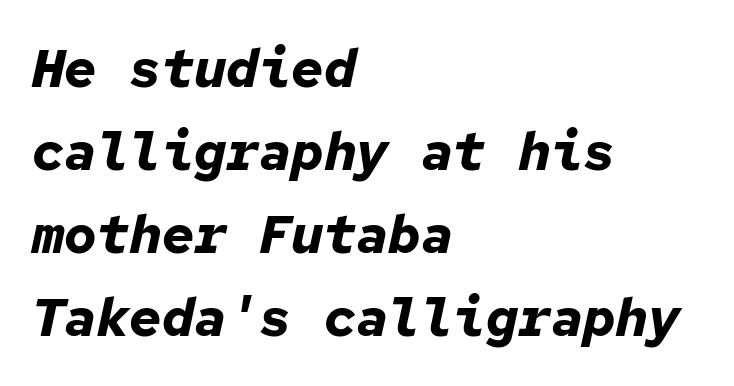
Typeset ragged right — the left edge is the straight one. A typesetter would call this monospace, since all characters share one set width. When letters slant like this, we call the style italic. Any mark beneath the type? The region is blank. Here the glyphs are tracked normally, forming tight word shapes. Interline gaps are of average width in this sample.
